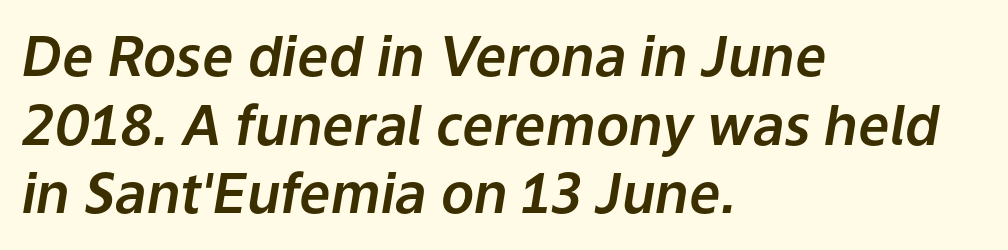
The image shows 55 px text type, italic (leaning right); set left-aligned, normal line spacing (1.25x), normal letter spacing, not underlined; low stroke contrast and a medium x-height.
